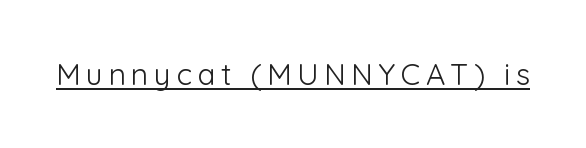
{"serif": "no", "italic": "no", "bold": "no", "weight": "light", "width": "normal", "stroke_contrast": "low", "x_height": "medium", "monospaced": "no", "underline": "yes", "glyph_px": 30}
